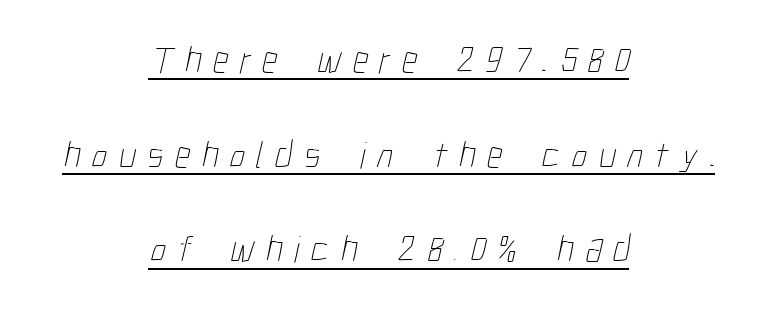
Substantial extra tracking has been applied to these lines. Horizontally, the lines are justified to the midpoint only. The face used here is proportionally spaced, like ordinary book or web type. The typeface has the unassuming heft of standard copy or less. Leading: increased. The typesetter has applied underlining to the passage shown.
